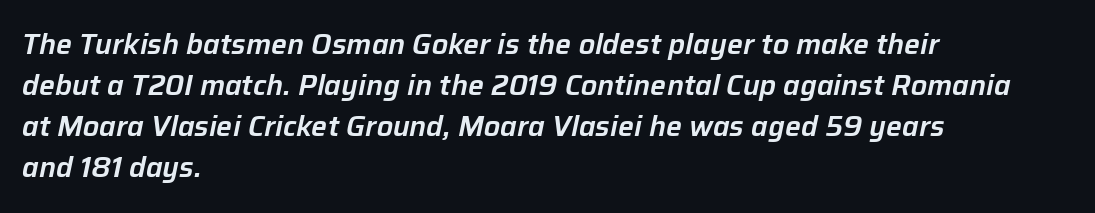
A bare baseline throughout the passage. Tracking here is standard; glyphs follow each other at the usual distance. The glyphs look as if they've been sheared to an angle. Note the varied advance widths — an 'i' is clearly narrower than an 'm'. Honestly, the row spacing looks completely unremarkable.
